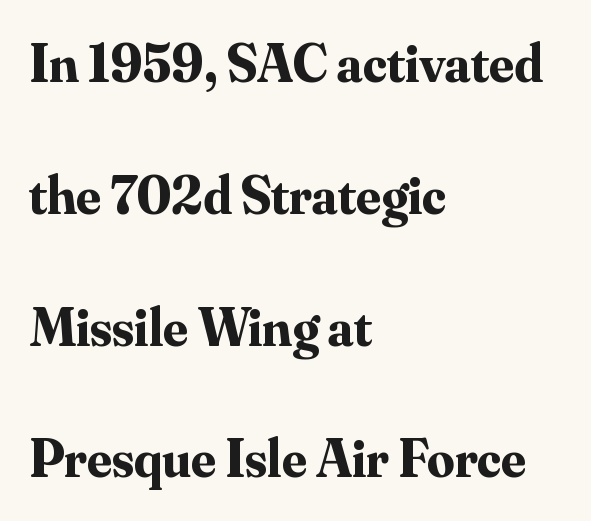
To sum up the face: it has serifs. These lines stack with their left ends in a neat column. How would I describe the line gaps? Wide and relaxed. These lines are rendered in a variable-pitch font. The glyphs have the mass of a bold cut.
